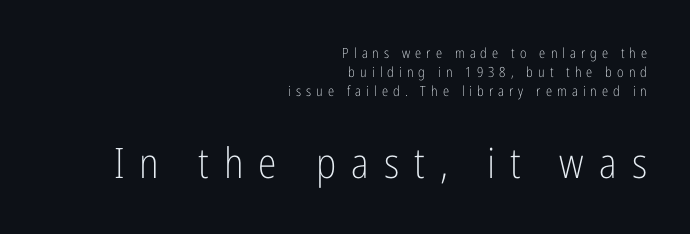
{"serif": "no", "italic": "no", "bold": "no", "weight": "light", "width": "condensed", "stroke_contrast": "low", "x_height": "medium", "monospaced": "no", "underline": "no", "align": "right", "line_spacing": "normal", "line_spacing_ratio": 1.34, "letter_spacing": "wide", "letter_spacing_em": 0.36, "larger_block": "second", "size_ratio": 3.0, "glyph_px": 42}
